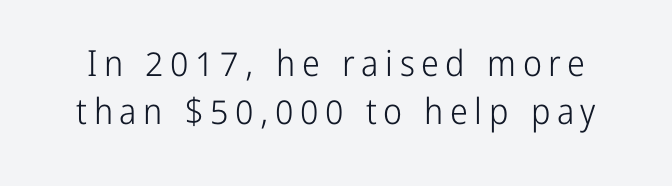
The image shows 36 px light, condensed sans-serif type, upright; set normal line spacing (1.32x), not underlined; low stroke contrast and a medium x-height.
